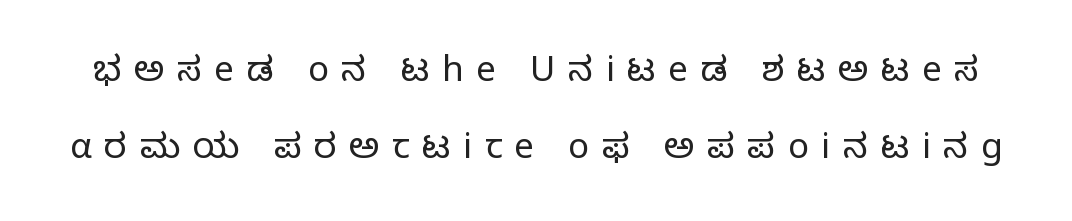
The image shows 35 px light sans-serif type, upright; set loose line spacing (2.2x), unusually wide letter spacing (+0.36 em), not underlined; low stroke contrast and a medium x-height.
